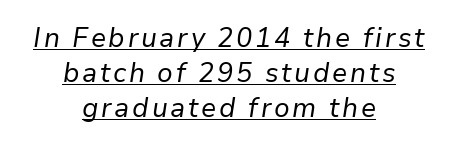
The image shows 27 px text type, italic (leaning right); set centered, normal line spacing (1.3x), underlined.
